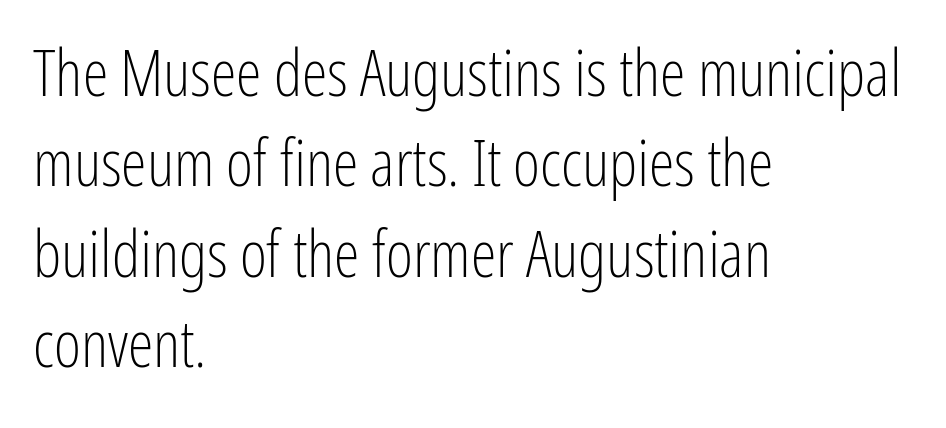
{"serif": "no", "italic": "no", "bold": "no", "weight": "light", "width": "condensed", "stroke_contrast": "low", "x_height": "medium", "monospaced": "no", "underline": "no", "align": "left", "line_spacing": "normal", "line_spacing_ratio": 1.39, "letter_spacing": "normal", "letter_spacing_em": 0.0, "glyph_px": 65}
